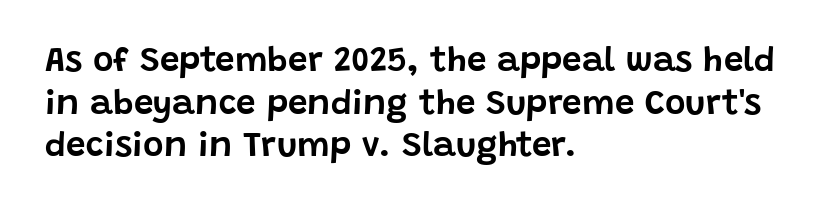
The image shows 35 px sans-serif type, upright; set left-aligned, line spacing 1.22x, normal letter spacing, not underlined; low stroke contrast and a large x-height.
